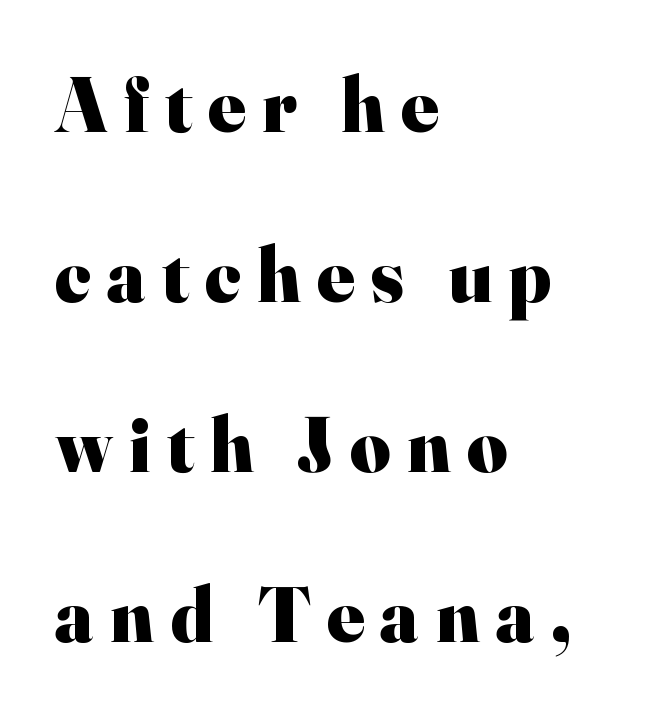
{"serif": "yes", "italic": "no", "bold": "yes", "weight": "heavy", "width": "normal", "stroke_contrast": "high", "x_height": "small", "monospaced": "no", "underline": "no", "align": "left", "line_spacing": "loose", "line_spacing_ratio": 2.18, "letter_spacing": "wide", "letter_spacing_em": 0.21, "glyph_px": 78}
